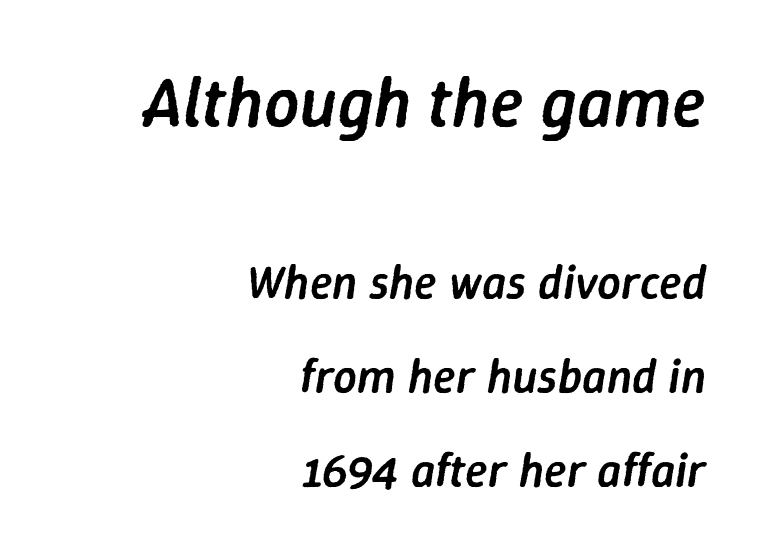
Notice how the passage keeps a crisp vertical edge on the right only. Nobody touched the tracking dial on this one. Notice how the stems are inclined rather than vertical — that's the hallmark of italics. Typesetter's note — upper block bumped up in size, lower block left smaller. The sample has been set in demibold, a notch under bold. A typesetter would call this proportional, since set widths differ per character.
